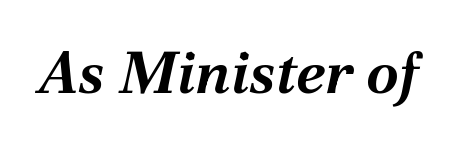
The image shows 59 px bold type, italic (leaning right); set normal letter spacing, not underlined; medium stroke contrast and a medium x-height.
